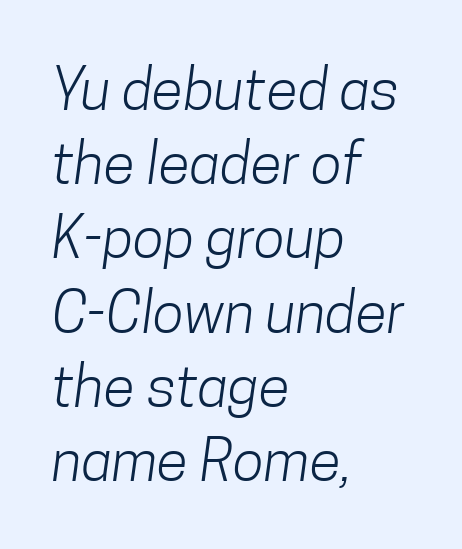
Q: Is the text bold? A: No.
Q: Is the typeface a serif or a sans-serif typeface? A: Sans-serif.
Q: Is the text underlined? A: No.
Q: How is the paragraph aligned? A: Left-aligned.
Q: Is the spacing between letters normal or unusually wide? A: Normal.
Q: Is the spacing between lines tight, normal or loose? A: Normal.
Q: Width (condensed, normal, or wide)? A: Condensed.
Q: Stroke contrast? A: Low.
Q: x-height? A: Medium.
Q: Monospaced? A: No.
